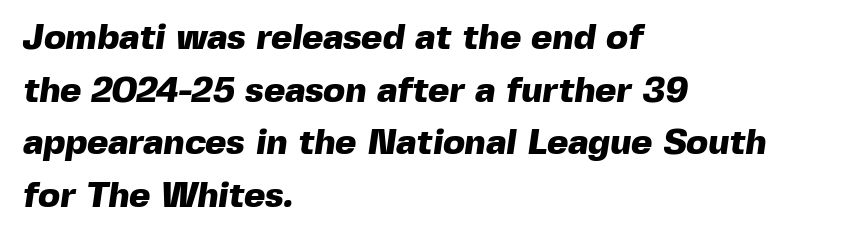
The image shows 36 px heavy sans-serif type; set left-aligned, normal line spacing (1.46x), normal letter spacing, not underlined; a medium x-height.
